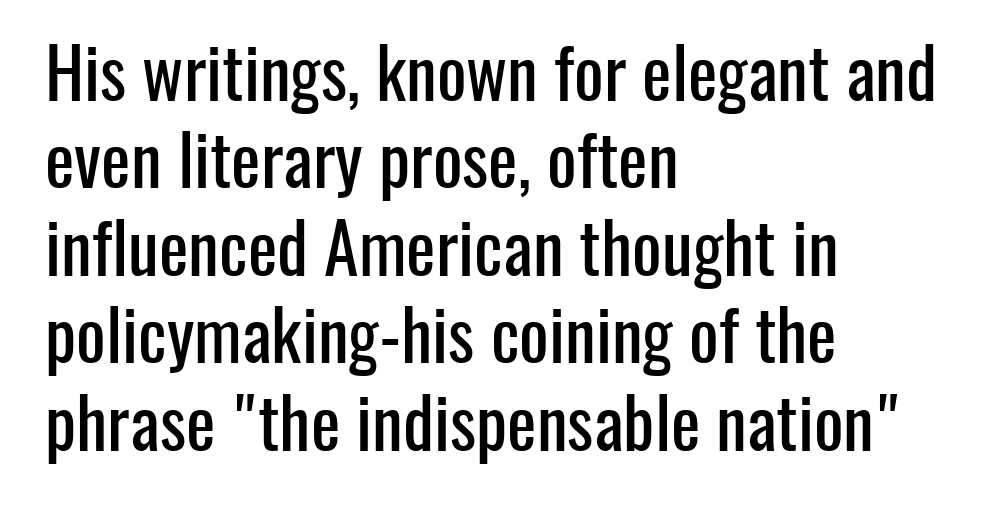
Q: Is the text italic (slanted)? A: No, it is upright.
Q: Is the typeface a serif or a sans-serif typeface? A: Sans-serif.
Q: Is the text underlined? A: No.
Q: How is the paragraph aligned? A: Left-aligned.
Q: Is the spacing between letters normal or unusually wide? A: Normal.
Q: Is the spacing between lines tight, normal or loose? A: Normal.
Q: Width (condensed, normal, or wide)? A: Condensed.
Q: Stroke contrast? A: Low.
Q: x-height? A: Medium.
Q: Monospaced? A: No.
